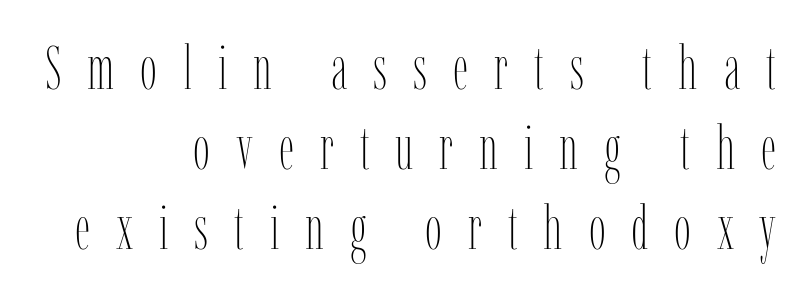
A typesetter would mark this as roman, not italic. Has an underline been added? It has not. The line-height multiplier appears to be the usual default. The rendering uses natural spacing where letterforms have individual widths.
